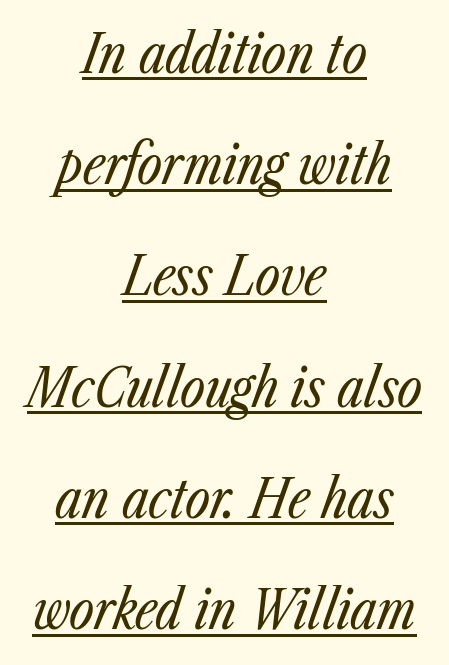
The line texture is even and compact thanks to regular tracking. Every row of glyphs is offset so its center matches the block's center. Spacing verdict: proportional, widths tailored to each character. This is oblique type, the kind used for emphasis or titles.
